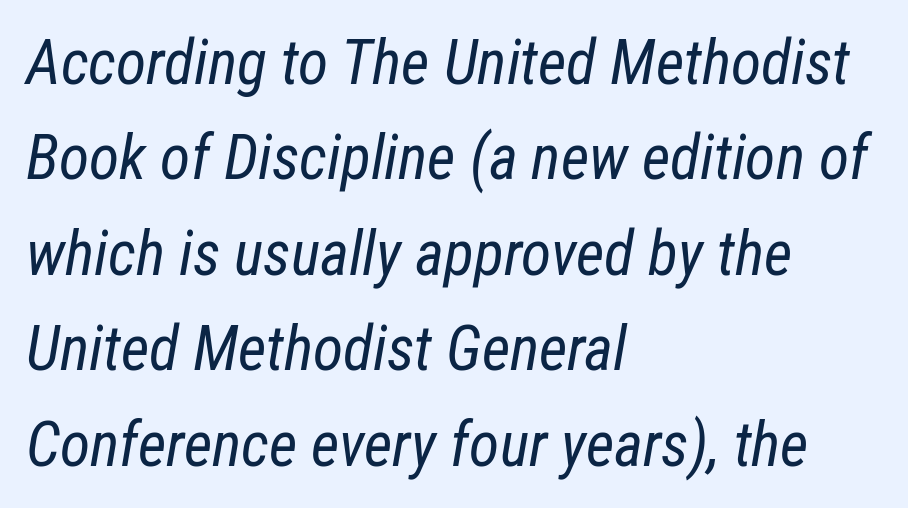
{"italic": "yes", "lean": "right", "slant_degrees": 12, "bold": "no", "weight": "regular", "width": "condensed", "stroke_contrast": "low", "x_height": "medium", "monospaced": "no", "underline": "no", "align": "left", "line_spacing": "normal", "line_spacing_ratio": 1.54, "letter_spacing": "normal", "letter_spacing_em": 0.0, "glyph_px": 62}
